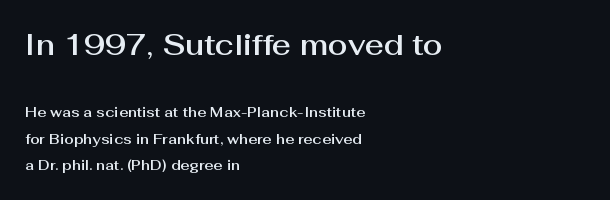
The image shows 29 px sans-serif type, upright; set left-aligned, line spacing 1.87x, normal letter spacing, not underlined; the first (top) block is 2.07x larger; medium stroke contrast and a medium x-height.
